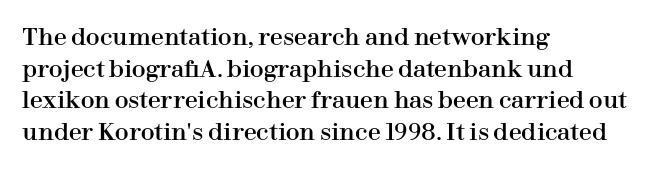
{"italic": "no", "underline": "no", "align": "left", "line_spacing": "normal", "line_spacing_ratio": 1.37, "letter_spacing": "normal", "letter_spacing_em": 0.0, "glyph_px": 23}
